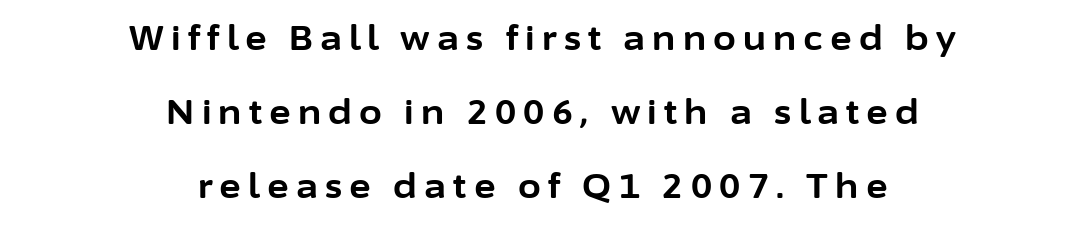
{"serif": "no", "italic": "no", "bold": "yes", "weight": "bold", "width": "normal", "stroke_contrast": "low", "x_height": "medium", "monospaced": "no", "underline": "no", "align": "center", "line_spacing": "loose", "line_spacing_ratio": 2.25, "letter_spacing": "wide", "letter_spacing_em": 0.22, "glyph_px": 33}
